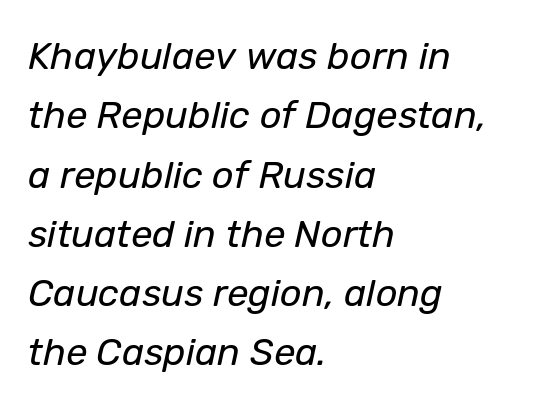
Q: Is the text bold? A: No.
Q: Is the text italic (slanted)? A: Yes, it leans right by about 12 degrees.
Q: Is the text underlined? A: No.
Q: How is the paragraph aligned? A: Left-aligned.
Q: Is the spacing between letters normal or unusually wide? A: Normal.
Q: Is the spacing between lines tight, normal or loose? A: Normal.
Q: Width (condensed, normal, or wide)? A: Normal.
Q: Stroke contrast? A: Low.
Q: x-height? A: Medium.
Q: Monospaced? A: No.
